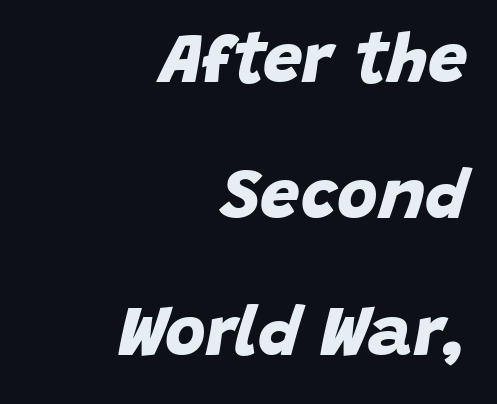
The image shows 70 px bold sans-serif type; set right-aligned, loose line spacing (1.95x), normal letter spacing, not underlined; low stroke contrast and a large x-height.
